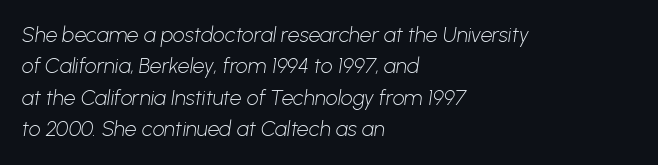
Horizontal alignment here is leftward, the default for most running prose. Inter-character spacing is left at the font's built-in metrics. The typeface has the unassuming heft of standard copy or less. Descender tails drop into unmarked territory. This sample keeps an unexceptional amount of space between lines.
